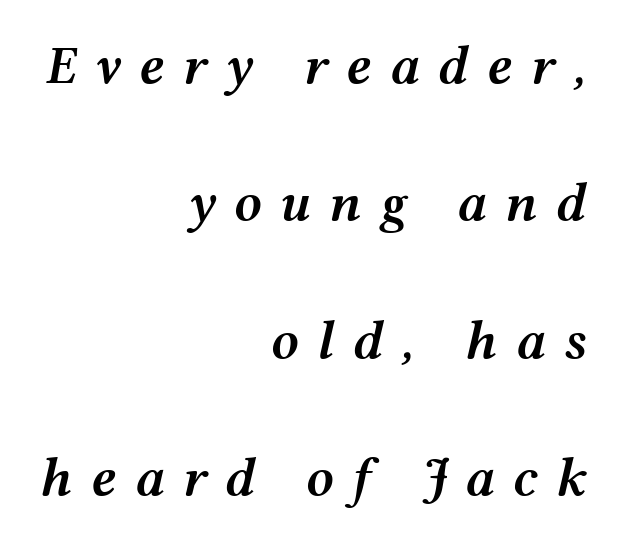
{"italic": "yes", "lean": "right", "slant_degrees": 12, "bold": "semi", "weight": "semibold", "width": "wide", "stroke_contrast": "medium", "x_height": "medium", "monospaced": "no", "underline": "no", "align": "right", "line_spacing": "loose", "line_spacing_ratio": 2.5, "letter_spacing": "wide", "letter_spacing_em": 0.33, "glyph_px": 55}
